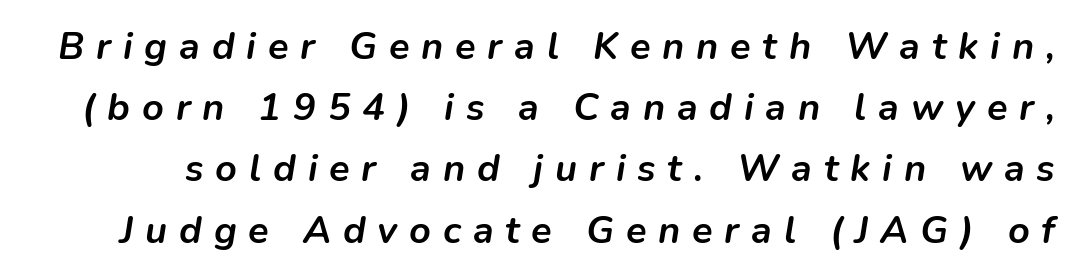
Q: Is the text bold? A: Yes.
Q: Is the text italic (slanted)? A: Yes, it leans right by about 9 degrees.
Q: Is the text underlined? A: No.
Q: Is the spacing between letters normal or unusually wide? A: Unusually wide.
Q: Is the spacing between lines tight, normal or loose? A: Normal.
Q: Width (condensed, normal, or wide)? A: Normal.
Q: Stroke contrast? A: Low.
Q: x-height? A: Medium.
Q: Monospaced? A: No.
